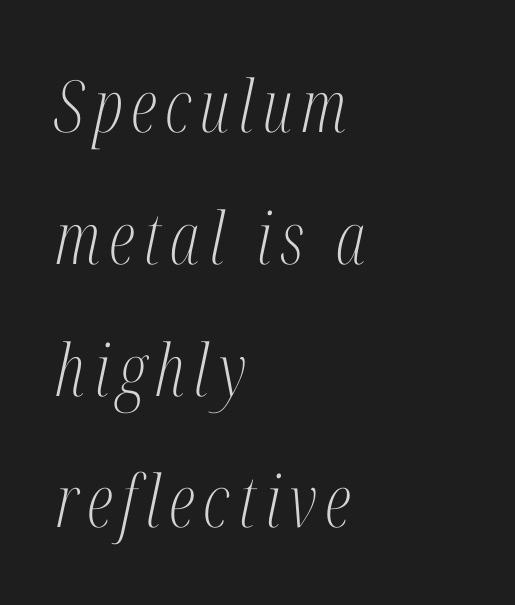
{"serif": "yes", "italic": "yes", "lean": "right", "slant_degrees": 12, "bold": "no", "weight": "light", "width": "condensed", "stroke_contrast": "medium", "x_height": "medium", "monospaced": "no", "underline": "no", "align": "left", "line_spacing_ratio": 1.83, "glyph_px": 72}
